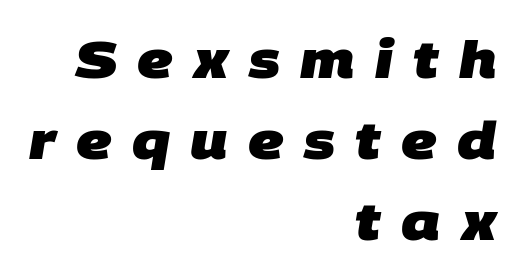
Q: Is the text bold? A: Yes.
Q: Is the typeface a serif or a sans-serif typeface? A: Sans-serif.
Q: Is the text underlined? A: No.
Q: How is the paragraph aligned? A: Right-aligned.
Q: Is the spacing between letters normal or unusually wide? A: Unusually wide.
Q: Is the spacing between lines tight, normal or loose? A: Normal.
Q: Width (condensed, normal, or wide)? A: Normal.
Q: Stroke contrast? A: Low.
Q: x-height? A: Large.
Q: Monospaced? A: No.
